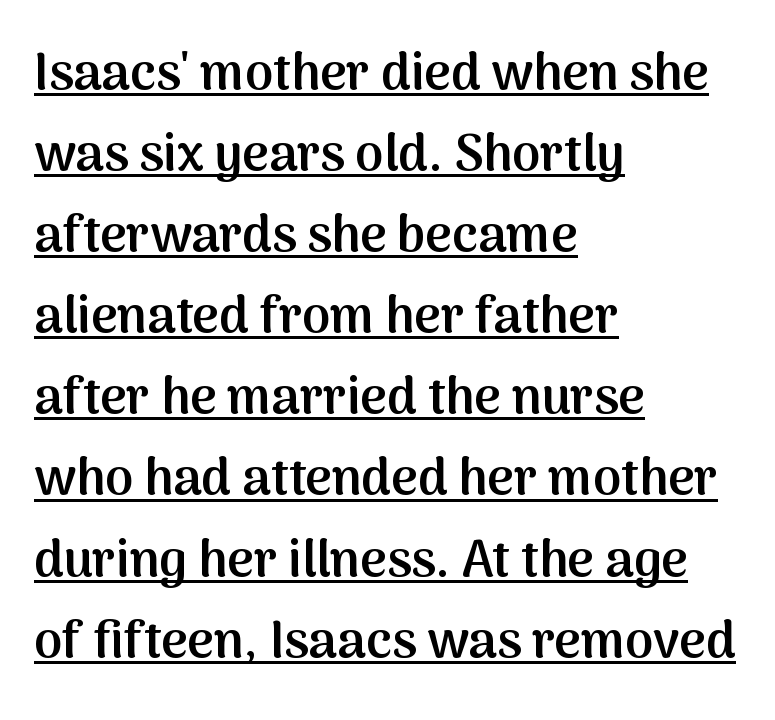
The image shows 51 px semibold sans-serif type, upright; set left-aligned, normal line spacing (1.59x), normal letter spacing, underlined; medium stroke contrast and a medium x-height.
